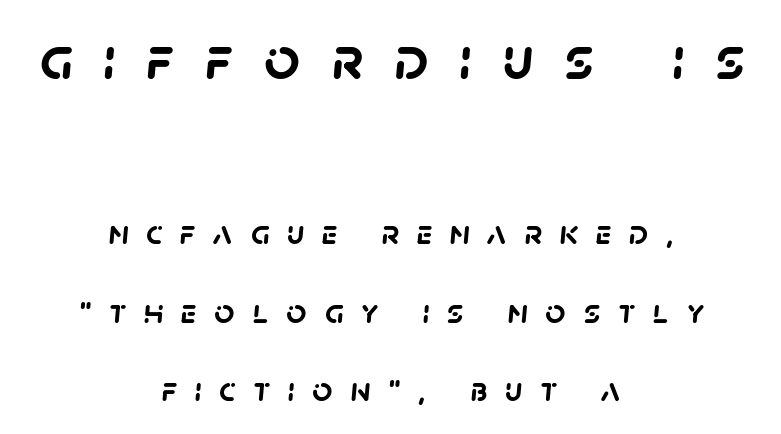
The image shows 62 px semibold sans-serif type; set centered, loose line spacing (2.24x), unusually wide letter spacing (+0.5 em), not underlined; the first (top) block is 1.77x larger; low stroke contrast and a large x-height.
